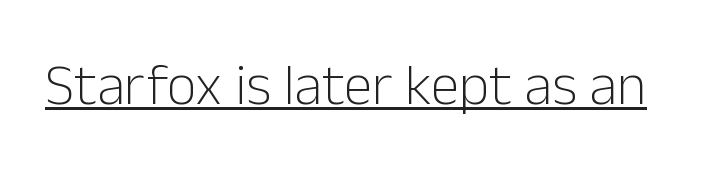
The image shows 58 px light sans-serif type, upright; set normal letter spacing, underlined; low stroke contrast and a medium x-height.
